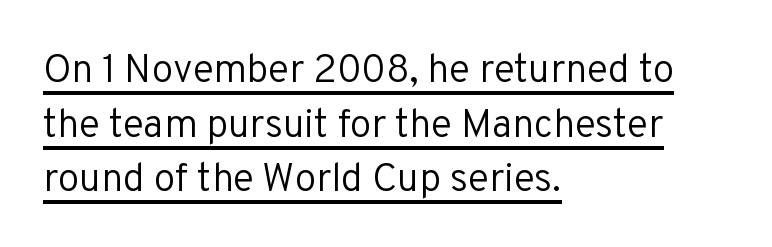
The image shows 39 px regular-weight sans-serif type, upright; set left-aligned, normal line spacing (1.4x), normal letter spacing, underlined; low stroke contrast and a medium x-height.
